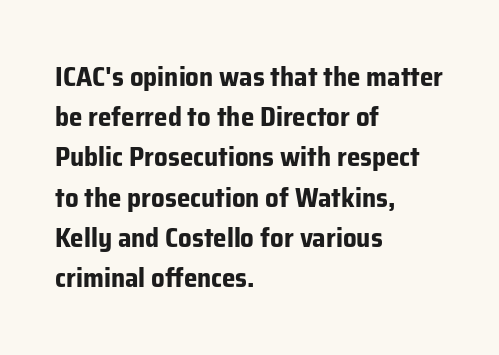
The image shows 27 px bold type, upright; set left-aligned, normal line spacing (1.49x), normal letter spacing, not underlined.
